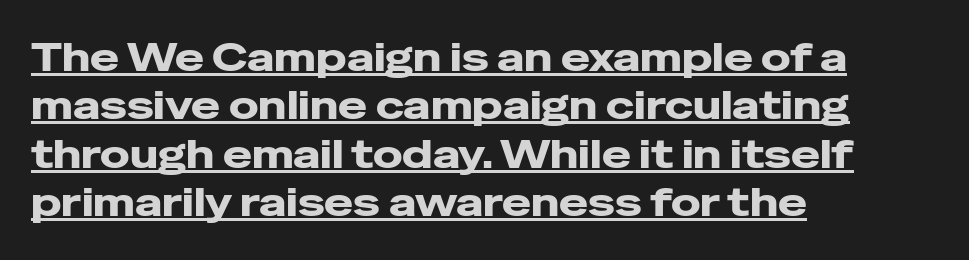
Q: Is the text bold? A: Yes.
Q: Is the text italic (slanted)? A: No, it is upright.
Q: Is the typeface a serif or a sans-serif typeface? A: Sans-serif.
Q: Is the text underlined? A: Yes.
Q: How is the paragraph aligned? A: Left-aligned.
Q: Is the spacing between letters normal or unusually wide? A: Normal.
Q: Width (condensed, normal, or wide)? A: Wide.
Q: Stroke contrast? A: Low.
Q: x-height? A: Medium.
Q: Monospaced? A: No.
